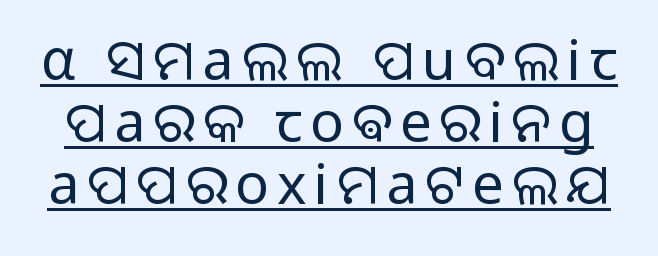
{"serif": "no", "italic": "no", "bold": "no", "weight": "light", "width": "normal", "stroke_contrast": "low", "x_height": "medium", "monospaced": "no", "underline": "yes", "line_spacing": "tight", "line_spacing_ratio": 1.11, "glyph_px": 56}
